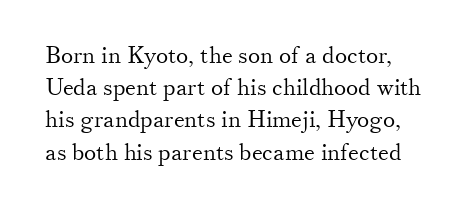
{"italic": "no", "bold": "no", "underline": "no", "line_spacing": "normal", "line_spacing_ratio": 1.4, "letter_spacing": "normal", "letter_spacing_em": 0.0, "glyph_px": 23}
